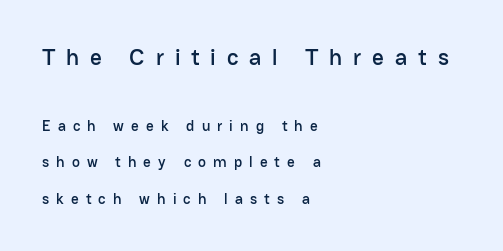
Check the space under the baseline: it is left empty. The letters stand straight up with perfectly vertical stems. The composition opens big and finishes small. The passage is arranged the way most books set body copy — flush left. Inter-character spacing is expanded well beyond the font's built-in metrics.
